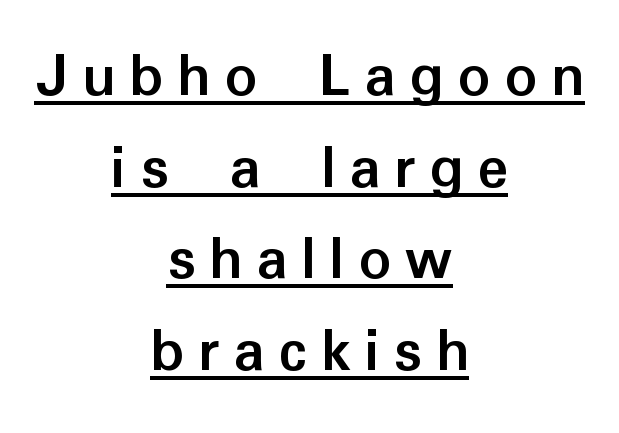
Q: Is the text bold? A: Yes.
Q: Is the text italic (slanted)? A: No, it is upright.
Q: Is the typeface a serif or a sans-serif typeface? A: Sans-serif.
Q: Is the text underlined? A: Yes.
Q: How is the paragraph aligned? A: Centered.
Q: Is the spacing between letters normal or unusually wide? A: Unusually wide.
Q: Is the spacing between lines tight, normal or loose? A: Normal.
Q: Width (condensed, normal, or wide)? A: Normal.
Q: Stroke contrast? A: Low.
Q: x-height? A: Medium.
Q: Monospaced? A: No.
